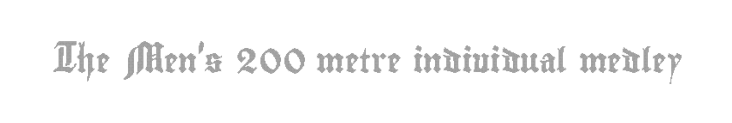
{"italic": "no", "underline": "no", "letter_spacing": "normal", "letter_spacing_em": 0.0, "glyph_px": 24}
